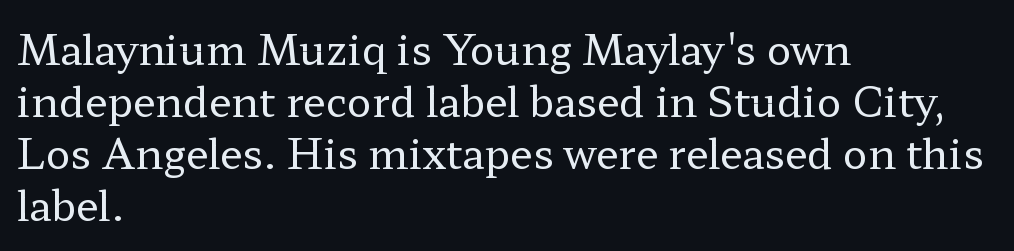
Any mark beneath the type? The region is blank. In terms of posture, this sample is upright. Letterform terminals end in serifs throughout the passage. Character widths vary here, with narrow letters taking less room than wide ones. The type is set solid horizontally, with unmodified tracking.
